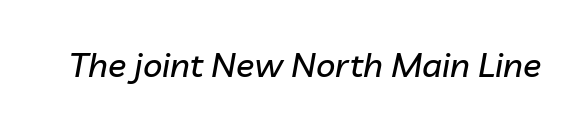
This sample has the flowing, uneven cadence of proportional lettering. Italic: yes, the glyphs are oblique. The glyphs are unaccompanied by any horizontal stroke below them. You could call the tracking neutral — neither tight nor loose.
